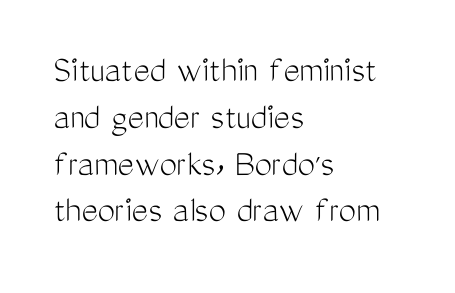
{"serif": "no", "italic": "no", "bold": "no", "weight": "light", "width": "condensed", "stroke_contrast": "medium", "x_height": "medium", "monospaced": "no", "underline": "no", "align": "left", "line_spacing_ratio": 1.2, "letter_spacing": "normal", "letter_spacing_em": 0.0, "glyph_px": 39}
